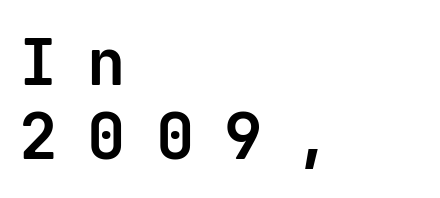
The image shows 64 px bold sans-serif type, upright, monospaced; set left-aligned, tight line spacing (1.15x), unusually wide letter spacing (+0.47 em), not underlined; low stroke contrast and a medium x-height.
